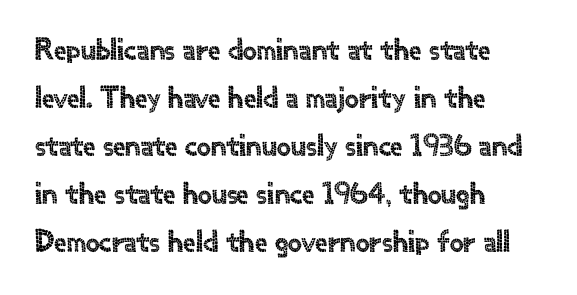
The image shows 31 px sans-serif type, upright; set left-aligned, normal line spacing (1.55x), normal letter spacing, not underlined; a small x-height.
